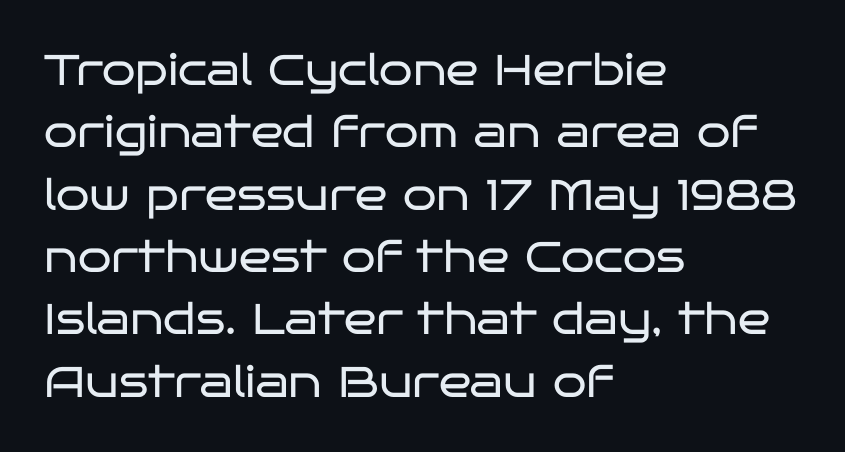
No extra ink here — the face is not bold. These lines are rendered in a variable-pitch font. If you measured baseline to baseline, you'd find a middling distance. The paragraph has a hard left edge and a soft right edge. Each row of text sits above clean, open space.
